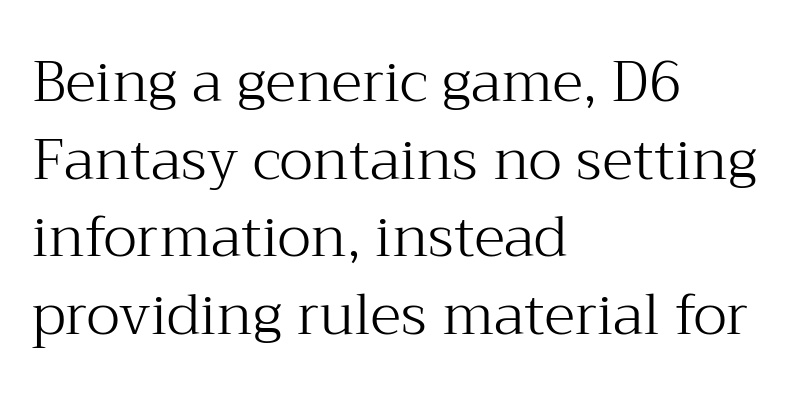
Q: Is the text bold? A: No.
Q: Is the text italic (slanted)? A: No, it is upright.
Q: Is the typeface a serif or a sans-serif typeface? A: Serif.
Q: Is the text underlined? A: No.
Q: How is the paragraph aligned? A: Left-aligned.
Q: Is the spacing between letters normal or unusually wide? A: Normal.
Q: Is the spacing between lines tight, normal or loose? A: Normal.
Q: Width (condensed, normal, or wide)? A: Normal.
Q: Stroke contrast? A: Medium.
Q: x-height? A: Medium.
Q: Monospaced? A: No.
